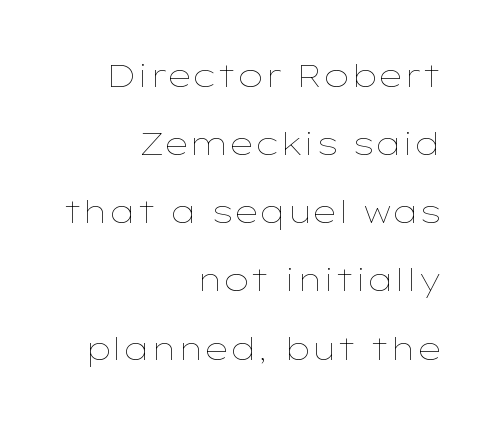
The image shows 32 px thin, wide type, upright; set right-aligned, loose line spacing (2.13x), normal letter spacing, not underlined; low stroke contrast and a medium x-height.
